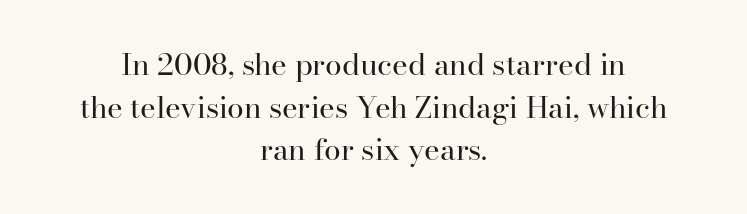
The image shows 30 px regular-weight serif type, upright; set centered, normal line spacing (1.42x), normal letter spacing, not underlined; high stroke contrast and a small x-height.
